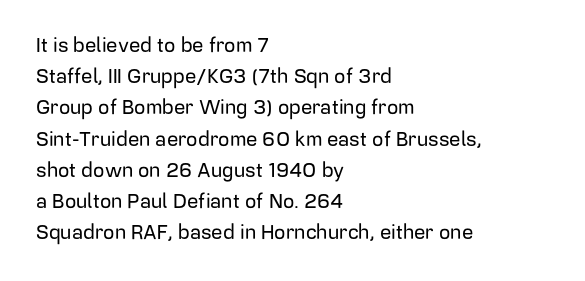
The image shows 20 px text type, upright; set left-aligned, normal line spacing (1.56x), normal letter spacing, not underlined.
